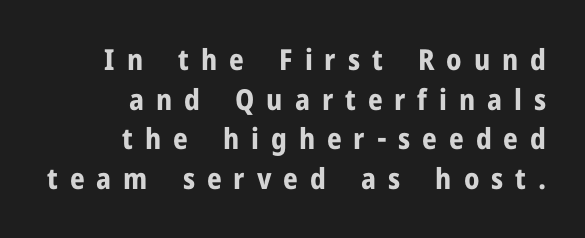
A student would call this right alignment; a typographer would say flush right, rag left. Ordinary non-slanted type is in use. Stroke thickness is high; the sample reads as a true bold. Serifs: no, the terminals of the letterforms are clean. This sample has the flowing, uneven cadence of proportional lettering.
